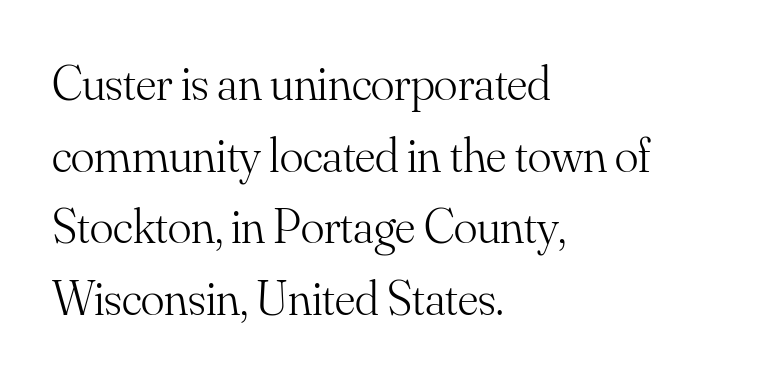
{"serif": "yes", "italic": "no", "bold": "no", "weight": "light", "width": "normal", "stroke_contrast": "medium", "x_height": "small", "monospaced": "no", "underline": "no", "align": "left", "line_spacing": "normal", "line_spacing_ratio": 1.46, "letter_spacing": "normal", "letter_spacing_em": 0.0, "glyph_px": 49}
